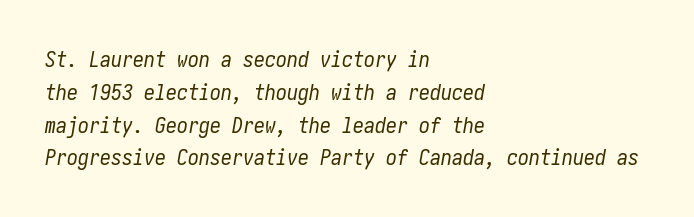
Is the stroke heavy? The answer is a plain regular-or-lighter. Words float on clear page, feet unadorned. Leading: standard. A typesetter would mark this as italic. The horizontal fit of the characters is conventional and even.
